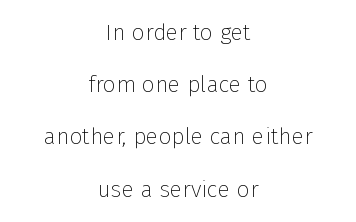
What's the leading like? Stretched, with rows far apart. This is not heavy type; no bold has been used. This is roman type, the default non-slanted kind. The gaps between neighbouring characters are ordinary and unremarkable.
